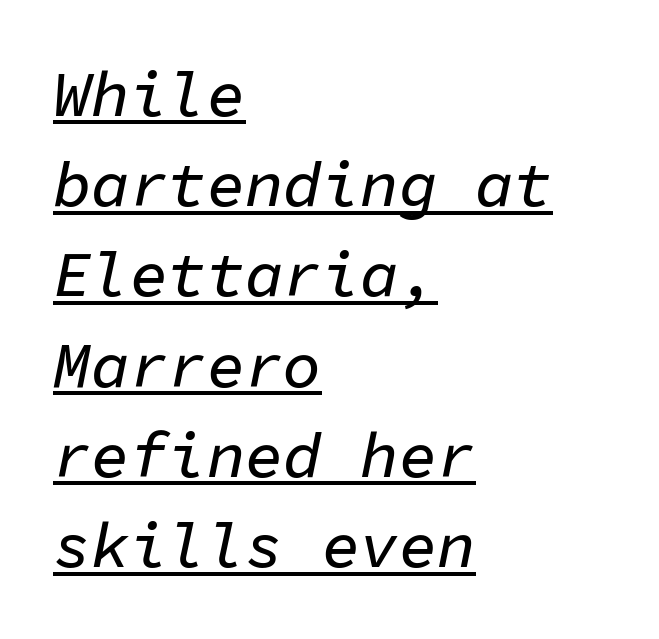
The image shows 64 px text type, italic (leaning right), monospaced; set left-aligned, normal line spacing (1.41x), normal letter spacing, underlined; low stroke contrast and a medium x-height.
